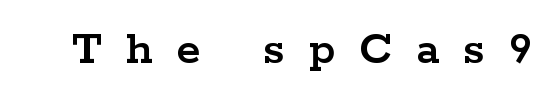
Q: Is the text italic (slanted)? A: No, it is upright.
Q: Is the typeface a serif or a sans-serif typeface? A: Serif.
Q: Is the text underlined? A: No.
Q: Is the spacing between letters normal or unusually wide? A: Unusually wide.
Q: Width (condensed, normal, or wide)? A: Wide.
Q: Stroke contrast? A: Low.
Q: x-height? A: Medium.
Q: Monospaced? A: No.
